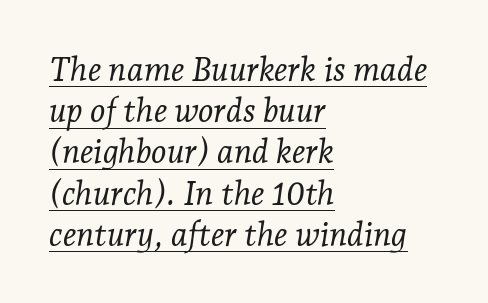
Q: Is the text bold? A: No.
Q: Is the text italic (slanted)? A: Yes, it leans right by about 7 degrees.
Q: Is the typeface a serif or a sans-serif typeface? A: Serif.
Q: Is the text underlined? A: Yes.
Q: How is the paragraph aligned? A: Left-aligned.
Q: Is the spacing between letters normal or unusually wide? A: Normal.
Q: Is the spacing between lines tight, normal or loose? A: Normal.
Q: Width (condensed, normal, or wide)? A: Normal.
Q: Stroke contrast? A: Low.
Q: x-height? A: Medium.
Q: Monospaced? A: No.
